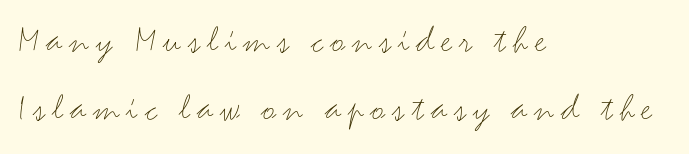
Q: Is the text bold? A: No.
Q: Is the text italic (slanted)? A: Yes.
Q: Is the typeface a serif or a sans-serif typeface? A: Sans-serif.
Q: Is the text underlined? A: No.
Q: How is the paragraph aligned? A: Left-aligned.
Q: Width (condensed, normal, or wide)? A: Wide.
Q: Stroke contrast? A: Medium.
Q: x-height? A: Small.
Q: Monospaced? A: No.
